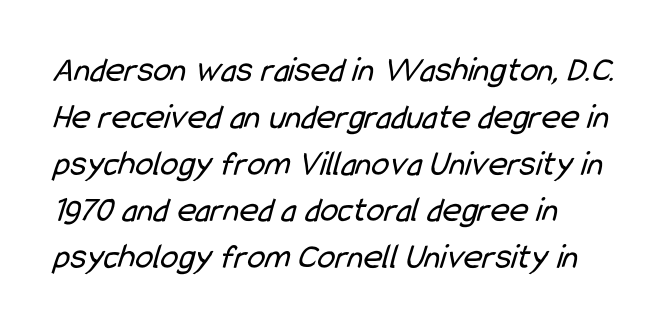
{"serif": "no", "bold": "no", "weight": "regular", "width": "condensed", "stroke_contrast": "low", "x_height": "medium", "monospaced": "no", "underline": "no", "align": "left", "line_spacing": "normal", "line_spacing_ratio": 1.3, "letter_spacing": "normal", "letter_spacing_em": 0.0, "glyph_px": 36}
